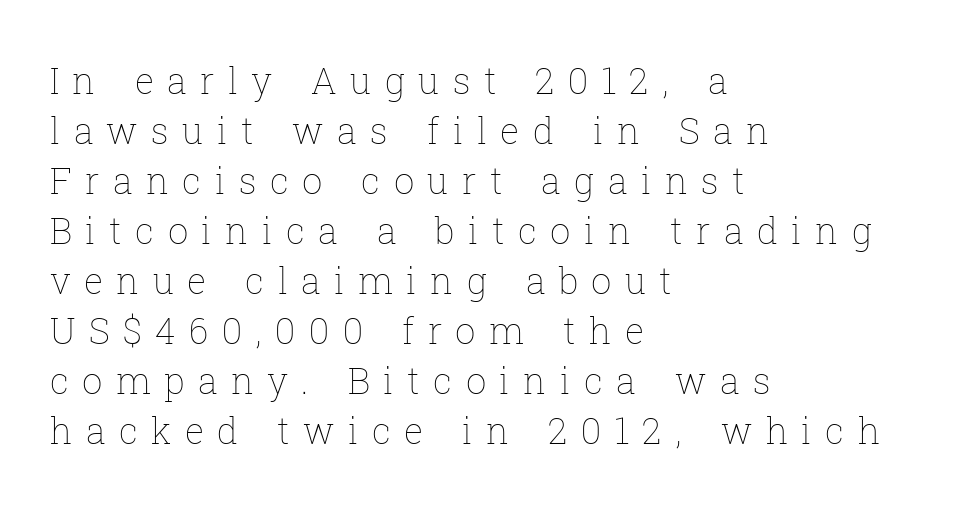
Q: Is the text bold? A: No.
Q: Is the text italic (slanted)? A: No, it is upright.
Q: Is the text underlined? A: No.
Q: How is the paragraph aligned? A: Left-aligned.
Q: Is the spacing between letters normal or unusually wide? A: Unusually wide.
Q: Is the spacing between lines tight, normal or loose? A: Normal.
Q: Width (condensed, normal, or wide)? A: Normal.
Q: Stroke contrast? A: Low.
Q: x-height? A: Medium.
Q: Monospaced? A: No.
